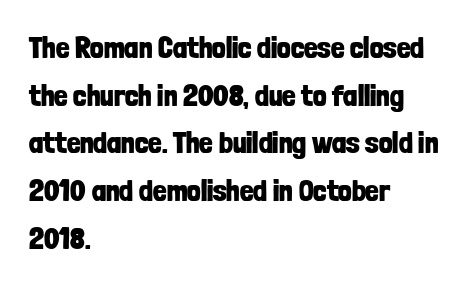
{"serif": "no", "italic": "no", "bold": "yes", "weight": "bold", "width": "condensed", "stroke_contrast": "low", "x_height": "medium", "monospaced": "no", "underline": "no", "align": "left", "line_spacing": "normal", "line_spacing_ratio": 1.59, "letter_spacing": "normal", "letter_spacing_em": 0.0, "glyph_px": 30}
